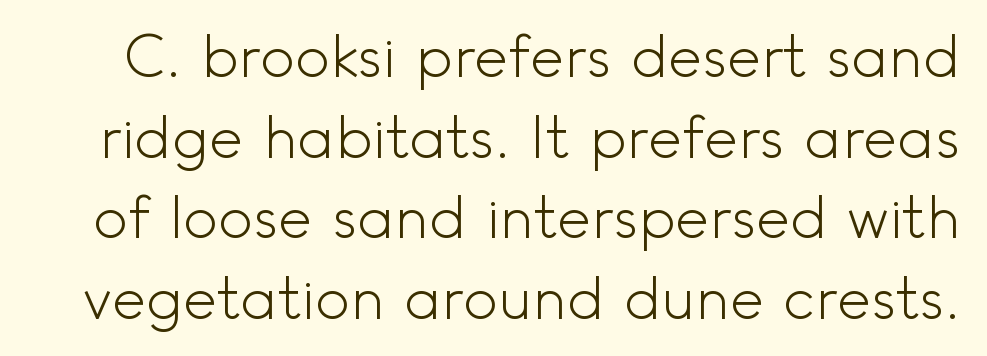
The letterforms sit at book weight or below. The rendering shows plain stroke endings on the letterforms — a sans-serif design. Is the letter spacing exaggerated? No — it looks like the ordinary default. Is there much room between lines? A standard amount, neither cramped nor airy.
